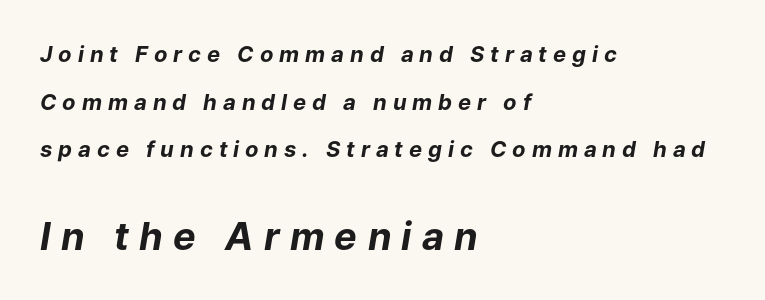
Q: Is the text bold? A: Yes.
Q: Is the text italic (slanted)? A: Yes, it leans right by about 9 degrees.
Q: Is the text underlined? A: No.
Q: How is the paragraph aligned? A: Left-aligned.
Q: Is the spacing between letters normal or unusually wide? A: Unusually wide.
Q: Is the spacing between lines tight, normal or loose? A: Loose.
Q: Which block of text is set in a larger size, the first (top) or the second (bottom)? A: The second (bottom) one.
Q: Width (condensed, normal, or wide)? A: Normal.
Q: Stroke contrast? A: Low.
Q: x-height? A: Medium.
Q: Monospaced? A: No.
